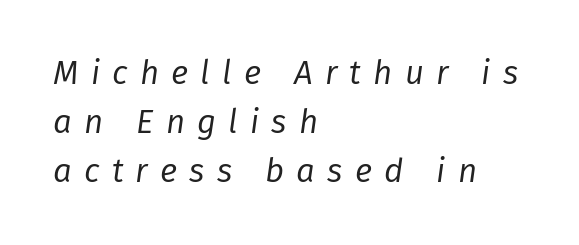
{"italic": "yes", "lean": "right", "slant_degrees": 8, "bold": "no", "weight": "regular", "width": "normal", "stroke_contrast": "low", "x_height": "medium", "monospaced": "no", "underline": "no", "align": "left", "line_spacing": "normal", "line_spacing_ratio": 1.49, "letter_spacing": "wide", "letter_spacing_em": 0.37, "glyph_px": 33}
